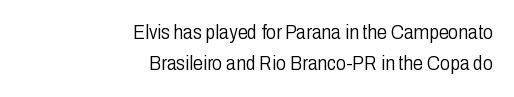
{"italic": "no", "bold": "no", "underline": "no", "align": "right", "line_spacing": "normal", "line_spacing_ratio": 1.56, "letter_spacing": "normal", "letter_spacing_em": 0.0, "glyph_px": 20}
